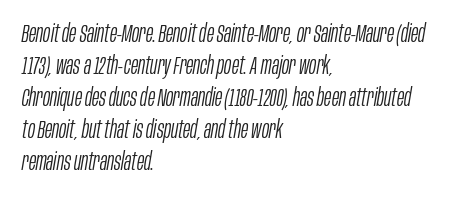
The image shows 24 px text type, italic (leaning right); set left-aligned, normal line spacing (1.33x), normal letter spacing, not underlined.
